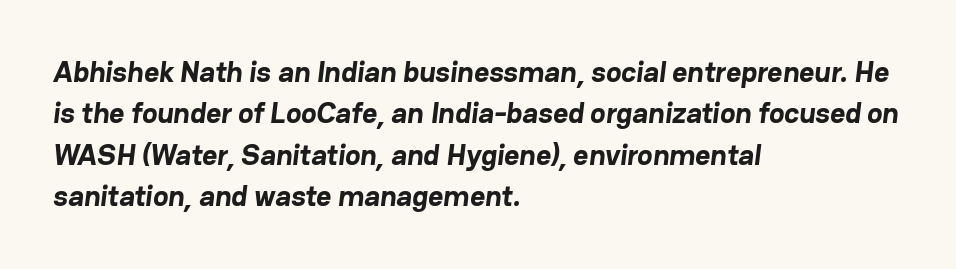
{"serif": "no", "bold": "yes", "weight": "bold", "width": "normal", "stroke_contrast": "low", "x_height": "medium", "monospaced": "no", "underline": "no", "align": "left", "line_spacing": "normal", "line_spacing_ratio": 1.43, "letter_spacing": "normal", "letter_spacing_em": 0.0, "glyph_px": 29}
